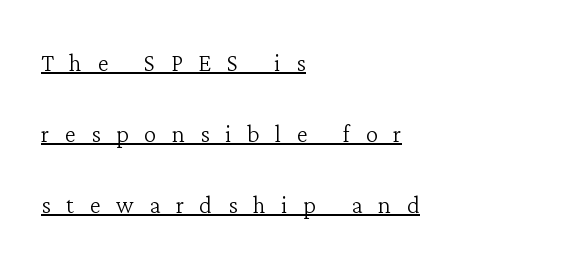
These lines were composed using upright roman letters. The strokes carry an ordinary text weight at most. Interline gaps are noticeably wide in this sample. This rendering features underlined lettering. The tracking reads as deliberately expanded to a designer's eye. Layout note: lines flush left.
